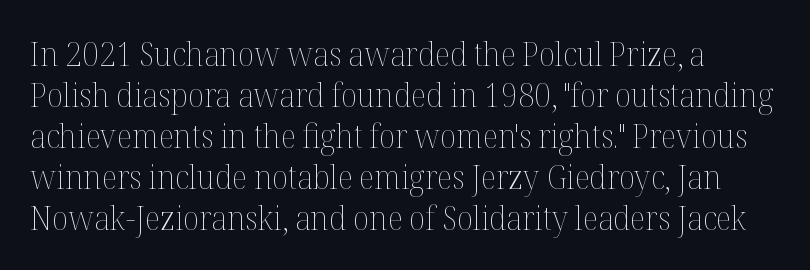
The image shows 33 px thin type, upright; set line spacing 1.24x, normal letter spacing, not underlined; medium stroke contrast and a medium x-height.
